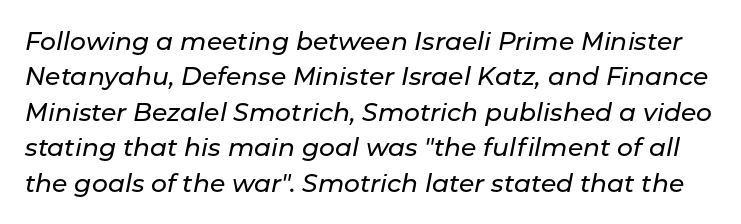
Q: Is the text italic (slanted)? A: Yes, it leans right by about 11 degrees.
Q: Is the text underlined? A: No.
Q: Is the spacing between letters normal or unusually wide? A: Normal.
Q: Is the spacing between lines tight, normal or loose? A: Normal.
